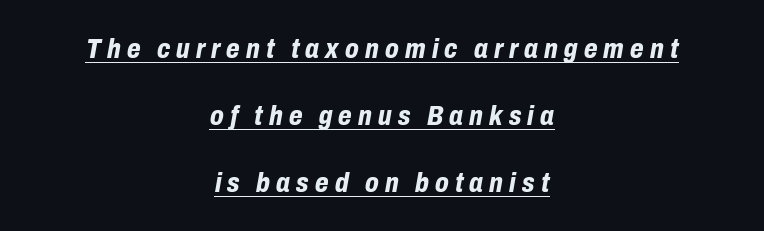
The image shows 28 px bold, condensed type, italic (leaning right); set centered, loose line spacing (2.39x), unusually wide letter spacing (+0.22 em), underlined; low stroke contrast and a medium x-height.
